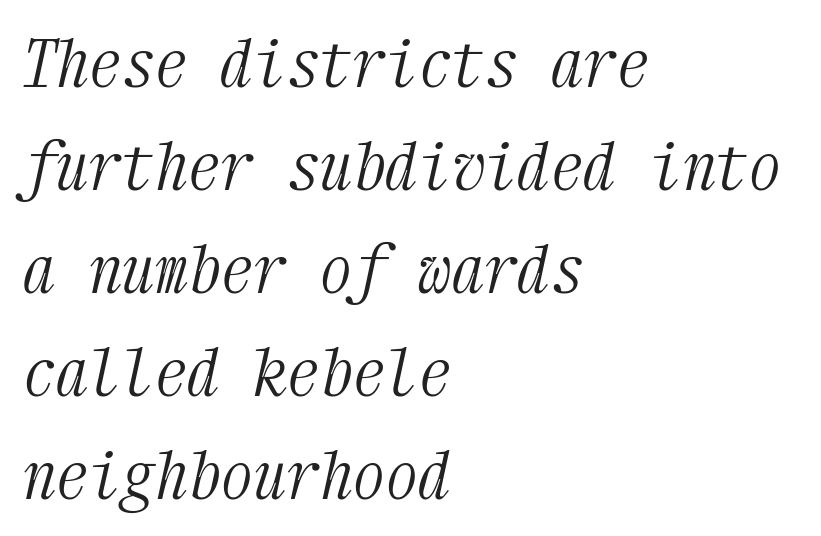
Q: Is the text bold? A: No.
Q: Is the text italic (slanted)? A: Yes, it leans right by about 12 degrees.
Q: Is the typeface a serif or a sans-serif typeface? A: Serif.
Q: Is the text underlined? A: No.
Q: How is the paragraph aligned? A: Left-aligned.
Q: Is the spacing between letters normal or unusually wide? A: Normal.
Q: Is the spacing between lines tight, normal or loose? A: Normal.
Q: Width (condensed, normal, or wide)? A: Condensed.
Q: Stroke contrast? A: Medium.
Q: x-height? A: Medium.
Q: Monospaced? A: Yes.
